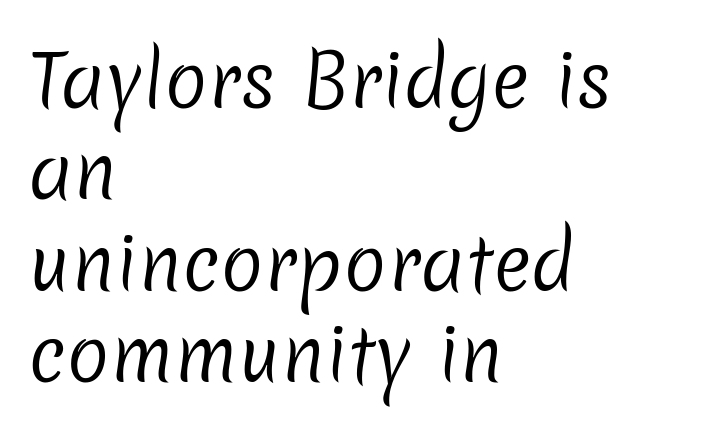
Underlining? Definitely not there. Note the varied advance widths — an 'i' is clearly narrower than an 'm'. Students, observe: this is what conventionally led text looks like. The rendering shows plain stroke endings on the letterforms — a sans-serif design. Does extra space separate the letters? No, they use regular spacing. Caption: face not bold, strokes unweighted.
